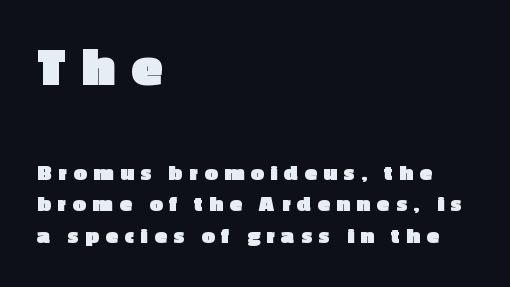
Italic: no, the glyphs are upright roman. Here the glyphs are tracked loosely, breaking word shapes into spaced letters. Is the lower block the larger one? No — the upper block carries the bigger type. Looks like regular typesetting: each glyph gets only the width it needs. Regarding serifs, this sample does without them.
